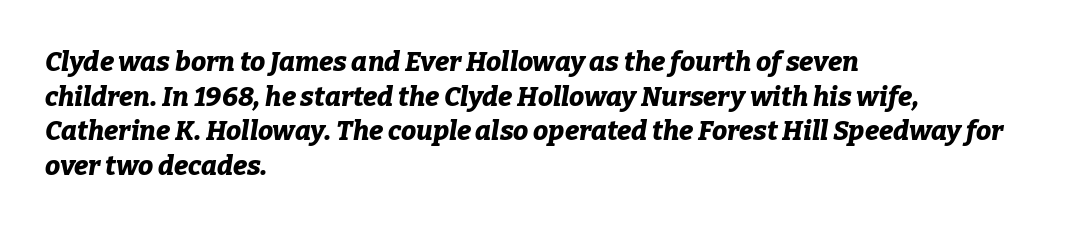
{"italic": "yes", "lean": "right", "slant_degrees": 9, "bold": "yes", "underline": "no", "align": "left", "line_spacing": "normal", "line_spacing_ratio": 1.28, "letter_spacing": "normal", "letter_spacing_em": 0.0, "glyph_px": 27}
